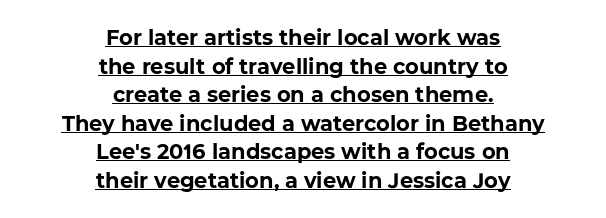
Summary of weight: heavy, a full bold. Spacing between characters is what you'd get straight out of the box. The passage shown is underscored from start to finish. Notice how descenders clear the ascenders below comfortably — that's standard leading. Short and long lines alike share a common midpoint.
